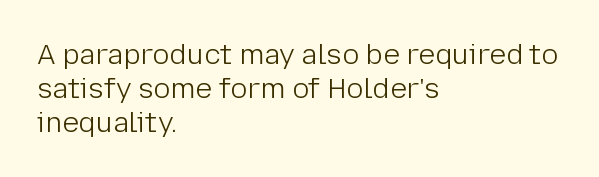
{"serif": "no", "italic": "no", "bold": "no", "weight": "light", "width": "normal", "stroke_contrast": "low", "x_height": "medium", "monospaced": "no", "underline": "no", "align": "left", "line_spacing_ratio": 1.21, "letter_spacing": "normal", "letter_spacing_em": 0.0, "glyph_px": 28}
